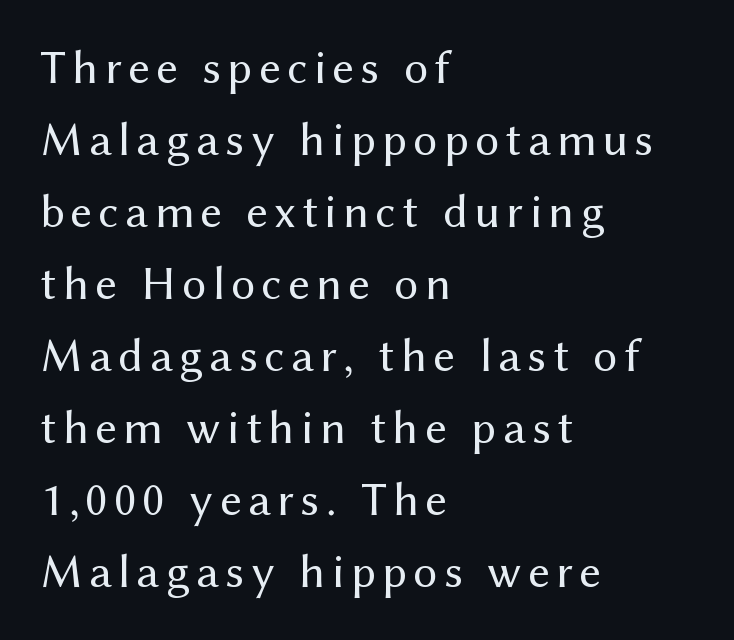
The image shows 48 px regular-weight sans-serif type, upright; set left-aligned, normal line spacing (1.5x), not underlined; medium stroke contrast and a medium x-height.
